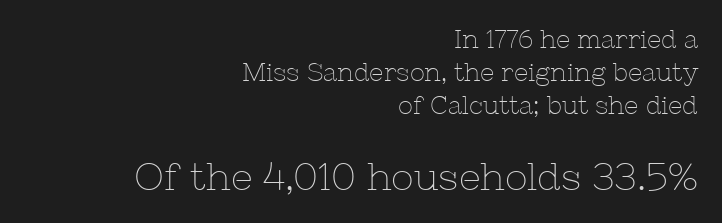
Summary of weight: not heavy and not bold. The typeface chosen for these lines features serifs. Characters follow at the spacing the type designer built in. The specimen reads as upright at a glance. Block two is the big one; block one sits smaller above it. The specimen omits any rule beneath the text block's lines.
